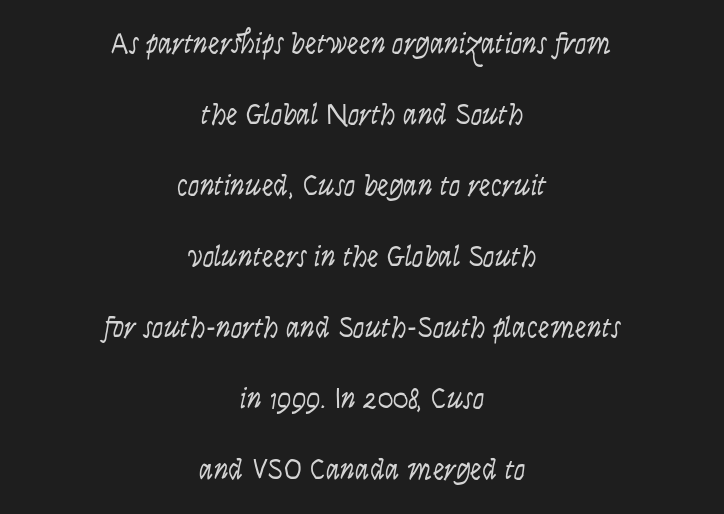
{"italic": "yes", "lean": "right", "slant_degrees": 9, "bold": "no", "weight": "light", "width": "condensed", "stroke_contrast": "low", "x_height": "large", "monospaced": "no", "underline": "no", "align": "center", "line_spacing": "loose", "line_spacing_ratio": 2.45, "letter_spacing": "normal", "letter_spacing_em": 0.0, "glyph_px": 29}
